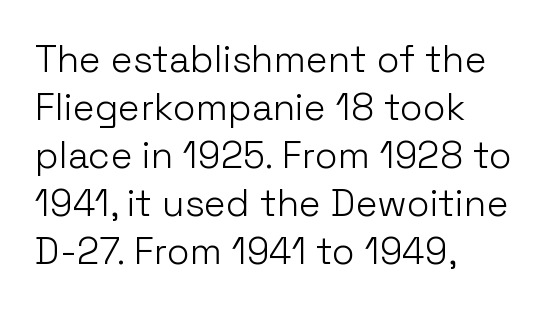
{"serif": "no", "italic": "no", "bold": "no", "weight": "light", "width": "normal", "stroke_contrast": "low", "x_height": "medium", "monospaced": "no", "underline": "no", "align": "left", "line_spacing": "normal", "line_spacing_ratio": 1.3, "letter_spacing": "normal", "letter_spacing_em": 0.0, "glyph_px": 37}
